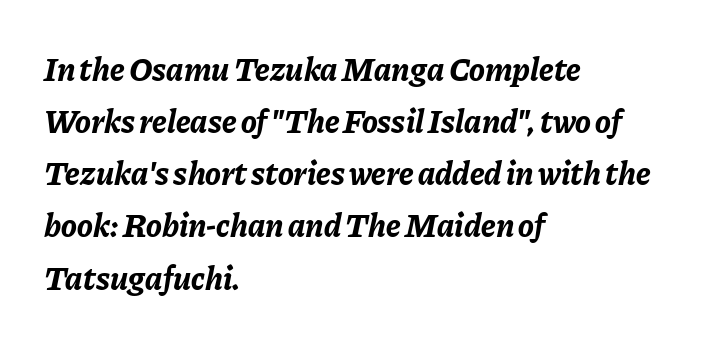
The image shows 33 px bold type, italic (leaning right); set left-aligned, normal line spacing (1.58x), normal letter spacing, not underlined; low stroke contrast and a medium x-height.
